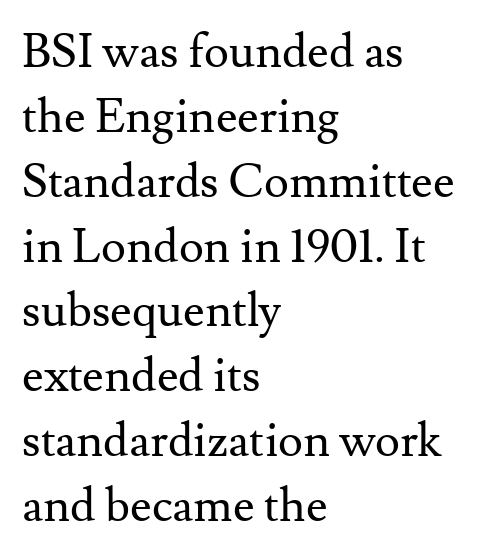
Q: Is the text bold? A: No.
Q: Is the text italic (slanted)? A: No, it is upright.
Q: Is the typeface a serif or a sans-serif typeface? A: Serif.
Q: Is the text underlined? A: No.
Q: How is the paragraph aligned? A: Left-aligned.
Q: Is the spacing between letters normal or unusually wide? A: Normal.
Q: Is the spacing between lines tight, normal or loose? A: Normal.
Q: Width (condensed, normal, or wide)? A: Normal.
Q: Stroke contrast? A: Medium.
Q: x-height? A: Small.
Q: Monospaced? A: No.
